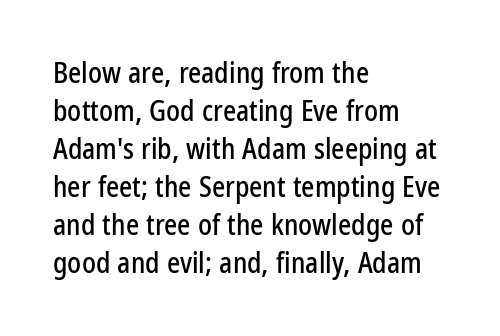
The image shows 28 px condensed sans-serif type, upright; set left-aligned, normal line spacing (1.36x), normal letter spacing, not underlined; low stroke contrast and a medium x-height.
